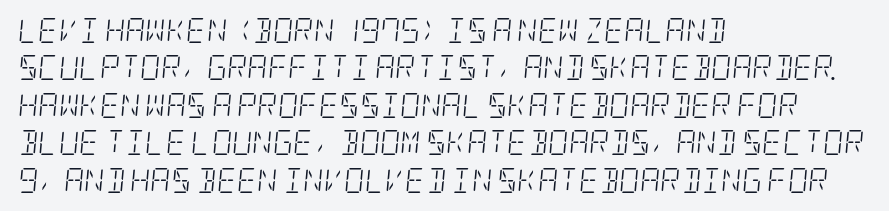
{"italic": "yes", "lean": "right", "slant_degrees": 5, "bold": "no", "underline": "no", "align": "left", "line_spacing": "normal", "line_spacing_ratio": 1.5, "letter_spacing": "normal", "letter_spacing_em": 0.0, "glyph_px": 25}
